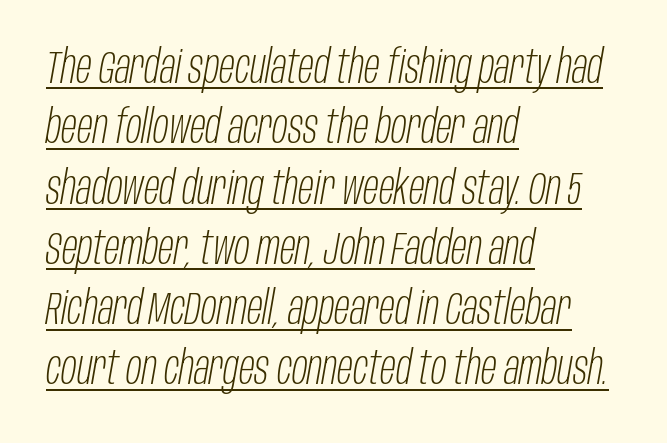
The compositor pushed each line to the left boundary. The lettering is marked with a stroke running underneath it. You can tell it's italic because the verticals aren't actually vertical. Notice how descenders clear the ascenders below comfortably — that's standard leading. Caption: face not bold, strokes unweighted.
